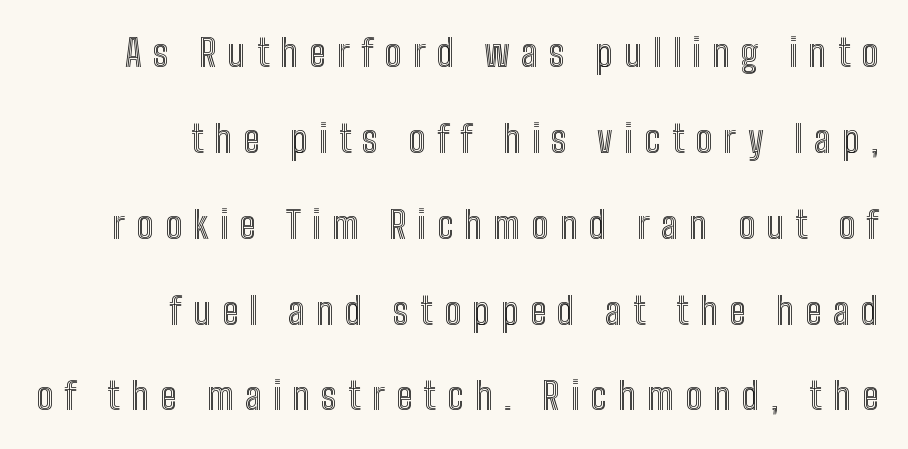
Q: Is the text italic (slanted)? A: No, it is upright.
Q: Is the text underlined? A: No.
Q: How is the paragraph aligned? A: Right-aligned.
Q: Is the spacing between letters normal or unusually wide? A: Unusually wide.
Q: Is the spacing between lines tight, normal or loose? A: Loose.
Q: Width (condensed, normal, or wide)? A: Condensed.
Q: x-height? A: Medium.
Q: Monospaced? A: No.
